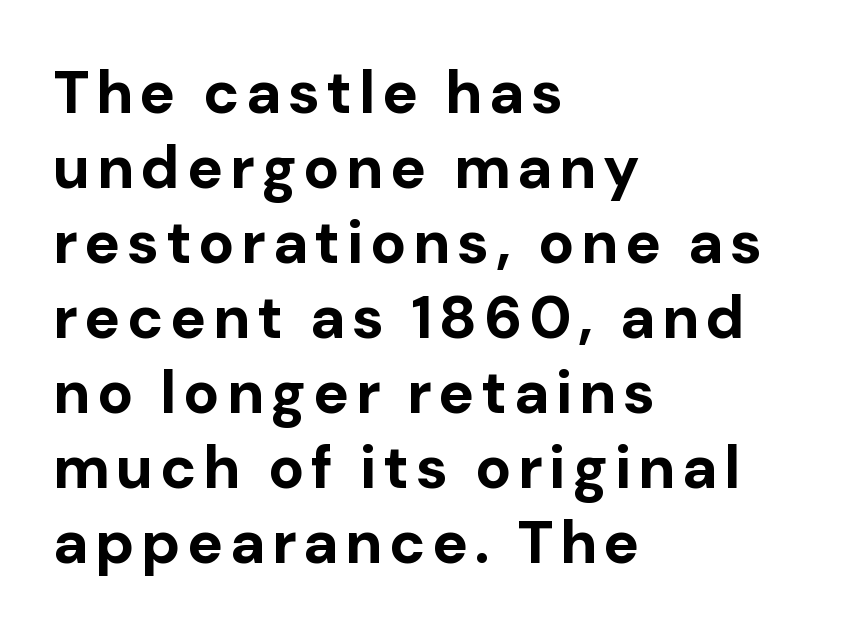
The image shows 60 px bold sans-serif type, upright; set left-aligned, normal line spacing (1.25x), not underlined; low stroke contrast and a medium x-height.
